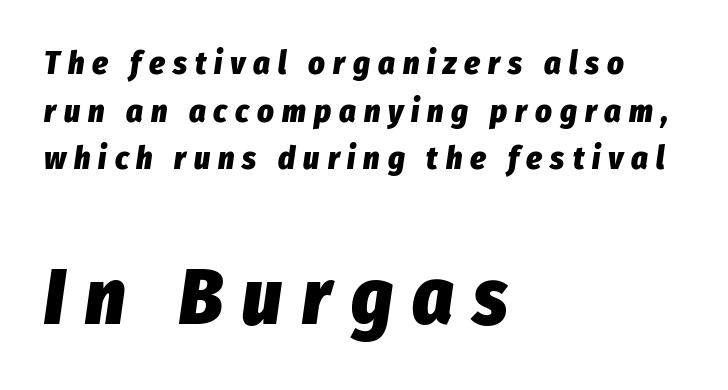
{"italic": "yes", "lean": "right", "slant_degrees": 8, "bold": "yes", "weight": "heavy", "width": "condensed", "stroke_contrast": "low", "x_height": "medium", "monospaced": "no", "underline": "no", "align": "left", "line_spacing": "normal", "line_spacing_ratio": 1.49, "letter_spacing": "wide", "letter_spacing_em": 0.25, "larger_block": "second", "size_ratio": 2.47, "glyph_px": 79}
